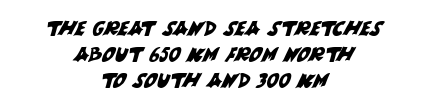
Between one letter and the next there's only the usual sliver of space. Quick note: underline off. What's the leading like? Ordinary, nothing unusual. This rendering uses center alignment, leaving both contours irregular but symmetric.
